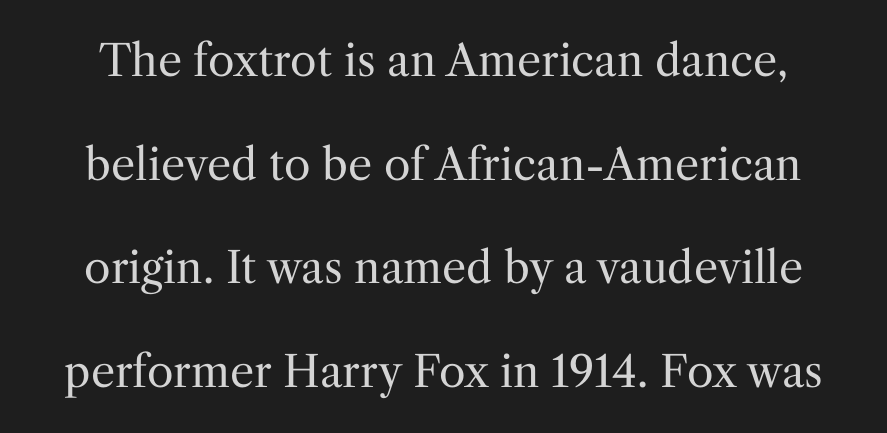
Q: Is the text bold? A: No.
Q: Is the text italic (slanted)? A: No, it is upright.
Q: Is the typeface a serif or a sans-serif typeface? A: Serif.
Q: Is the text underlined? A: No.
Q: Is the spacing between letters normal or unusually wide? A: Normal.
Q: Is the spacing between lines tight, normal or loose? A: Loose.
Q: Width (condensed, normal, or wide)? A: Normal.
Q: Stroke contrast? A: Medium.
Q: x-height? A: Medium.
Q: Monospaced? A: No.
